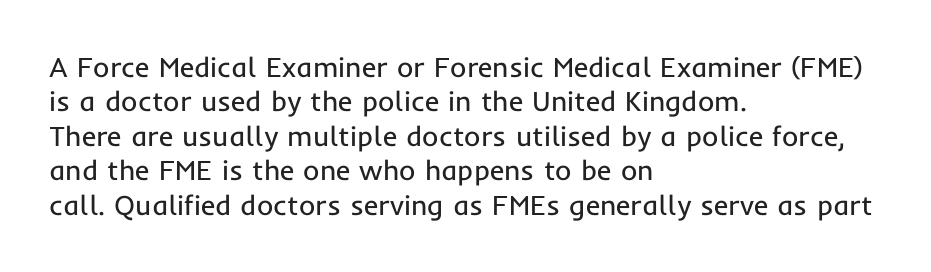
The image shows 28 px regular-weight sans-serif type, upright; set left-aligned, line spacing 1.23x, normal letter spacing, not underlined; low stroke contrast and a medium x-height.
